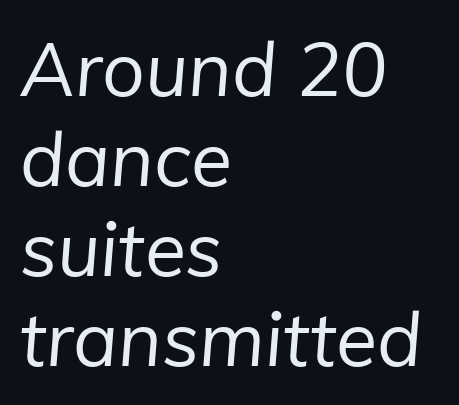
Look at the bottom of the vertical strokes: they stop flat, with no serifs. The weight would be labelled regular, book, light, or lighter still. The rendering keeps characters at their native spacing. The string is rendered with underlining switched off. The letters advance in unequal steps, a hallmark of proportional type.
